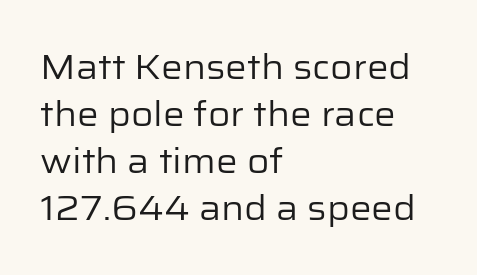
The image shows 34 px regular-weight sans-serif type, upright; set left-aligned, normal line spacing (1.38x), normal letter spacing, not underlined; low stroke contrast and a medium x-height.
